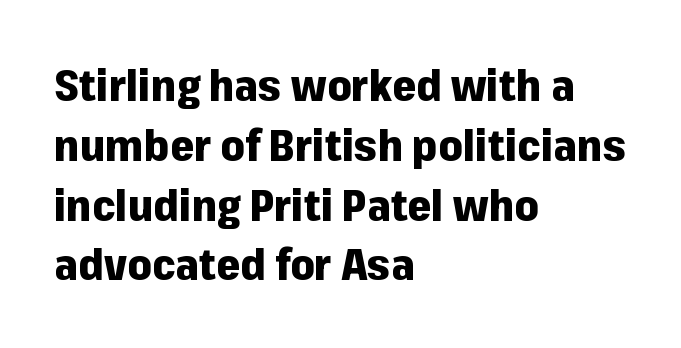
{"serif": "no", "italic": "no", "bold": "yes", "weight": "heavy", "width": "normal", "stroke_contrast": "low", "x_height": "medium", "monospaced": "no", "underline": "no", "align": "left", "line_spacing": "normal", "line_spacing_ratio": 1.39, "letter_spacing": "normal", "letter_spacing_em": 0.0, "glyph_px": 43}
